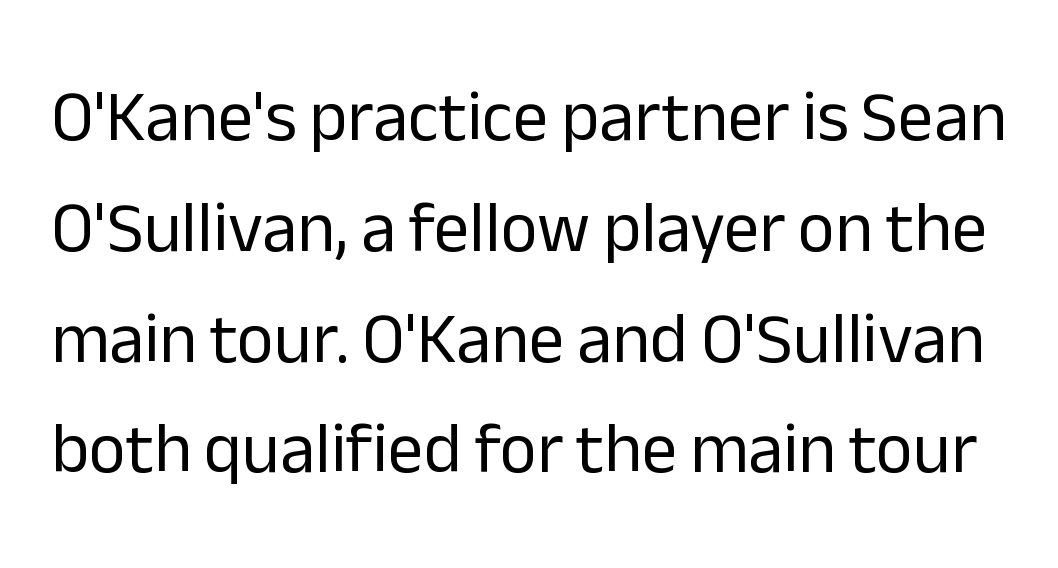
Summary of weight: not heavy and not bold. Horizontal bands of white between lines are of average thickness. A sans-serif font was chosen for this passage. These lines were composed using upright roman letters.
